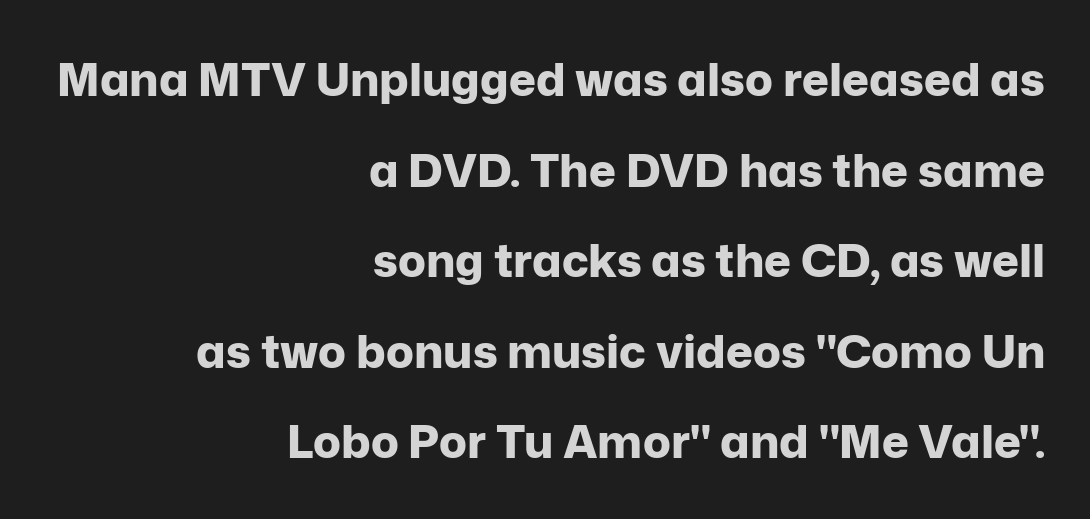
Where is the straight margin? On the right. The letters are bold, with thick, heavy strokes. Ascenders rise straight up at ninety degrees. Varying glyph widths throughout — classic text-font behaviour. The rendering shows plain stroke endings on the letterforms — a sans-serif design. The designer dialed line spacing up above the default.
